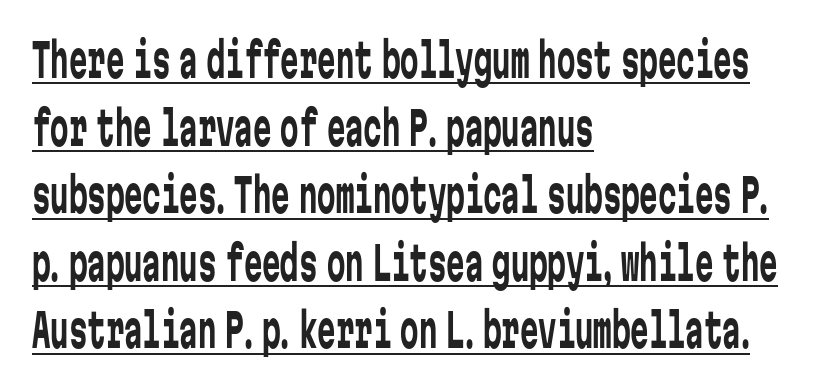
Caption: lettering with a line underneath. Nobody touched the tracking dial on this one. Each letter's strokes conclude bluntly, with no projecting serifs. Line spacing here is normal. Stems and bowls with no extra thickness — not bold.
